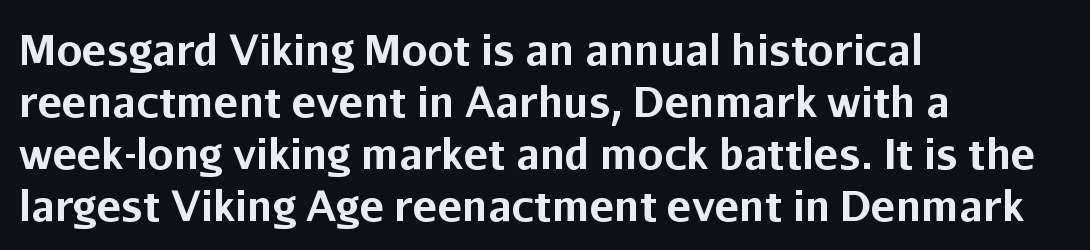
{"serif": "no", "italic": "no", "bold": "yes", "weight": "bold", "width": "normal", "stroke_contrast": "low", "x_height": "medium", "monospaced": "no", "underline": "no", "align": "left", "line_spacing": "normal", "line_spacing_ratio": 1.27, "letter_spacing": "normal", "letter_spacing_em": 0.0, "glyph_px": 41}
